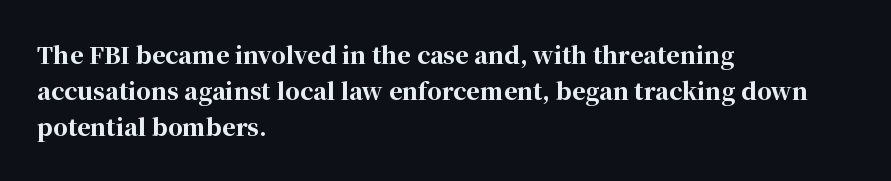
The image shows 23 px bold type, upright; set left-aligned, normal line spacing (1.57x), normal letter spacing, not underlined.
